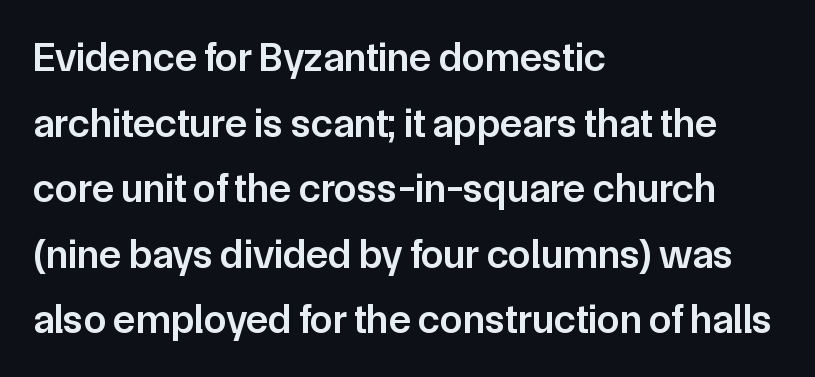
The image shows 41 px semibold sans-serif type, upright; set left-aligned, normal line spacing (1.6x), normal letter spacing, not underlined; low stroke contrast and a medium x-height.
